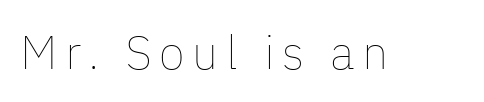
Q: Is the text bold? A: No.
Q: Is the text italic (slanted)? A: No, it is upright.
Q: Is the text underlined? A: No.
Q: Width (condensed, normal, or wide)? A: Normal.
Q: Stroke contrast? A: Low.
Q: x-height? A: Medium.
Q: Monospaced? A: No.
